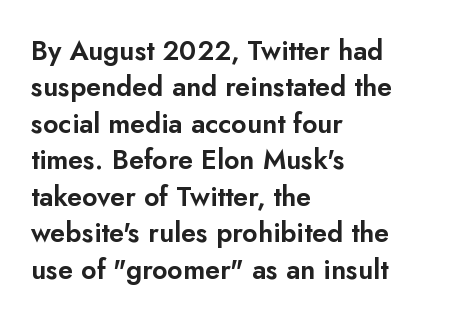
{"italic": "no", "underline": "no", "align": "left", "line_spacing": "normal", "line_spacing_ratio": 1.35, "letter_spacing": "normal", "letter_spacing_em": 0.0, "glyph_px": 27}
